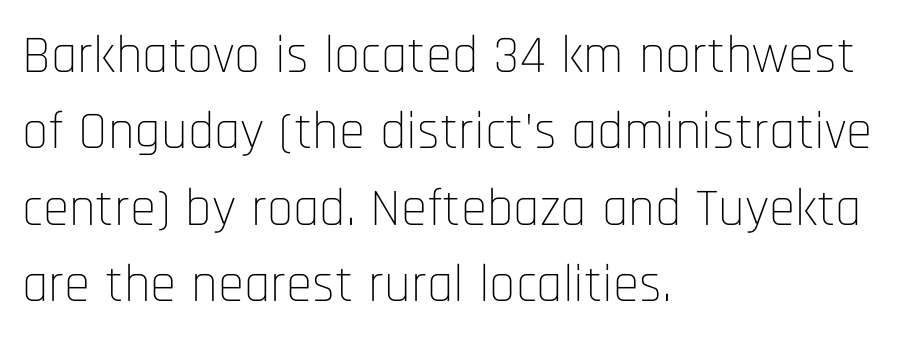
Q: Is the text bold? A: No.
Q: Is the text italic (slanted)? A: No, it is upright.
Q: Is the typeface a serif or a sans-serif typeface? A: Sans-serif.
Q: Is the text underlined? A: No.
Q: How is the paragraph aligned? A: Left-aligned.
Q: Is the spacing between letters normal or unusually wide? A: Normal.
Q: Is the spacing between lines tight, normal or loose? A: Normal.
Q: Width (condensed, normal, or wide)? A: Condensed.
Q: Stroke contrast? A: Low.
Q: x-height? A: Large.
Q: Monospaced? A: No.
